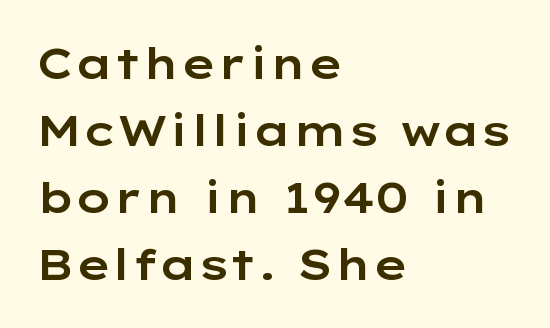
Q: Is the text italic (slanted)? A: No, it is upright.
Q: Is the typeface a serif or a sans-serif typeface? A: Sans-serif.
Q: Is the text underlined? A: No.
Q: How is the paragraph aligned? A: Left-aligned.
Q: Is the spacing between letters normal or unusually wide? A: Normal.
Q: Is the spacing between lines tight, normal or loose? A: Normal.
Q: Width (condensed, normal, or wide)? A: Wide.
Q: Stroke contrast? A: Low.
Q: x-height? A: Medium.
Q: Monospaced? A: No.
